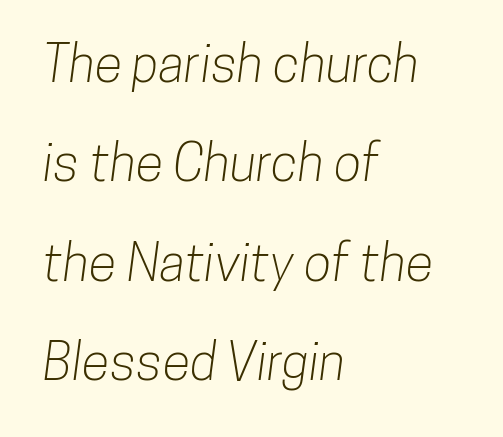
Each letter's strokes conclude bluntly, with no projecting serifs. A typesetter would call this zero additional tracking. The zone under the glyphs is completely vacant. Leftover space on each line is placed entirely after the last word. These lines stand farther apart than default settings would place them.
